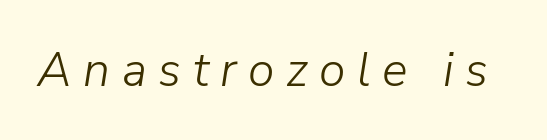
The passage shown is typed in a proportional face where columns would drift. The words here are not underlined. The typesetting does not lean heavy: it is not bold. Here the glyphs are tracked loosely, breaking word shapes into spaced letters. The font's italic variant was chosen for this text.
